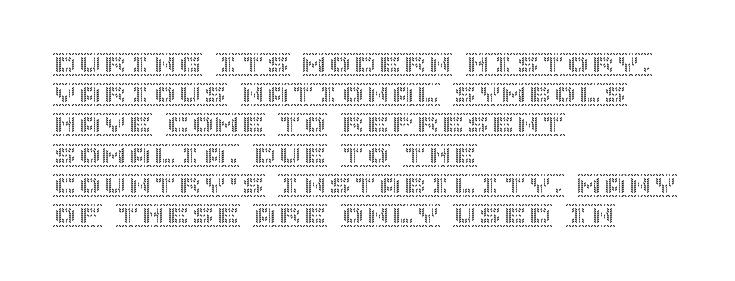
{"italic": "no", "underline": "no", "align": "left", "line_spacing_ratio": 1.21, "letter_spacing": "normal", "letter_spacing_em": 0.0, "glyph_px": 25}
